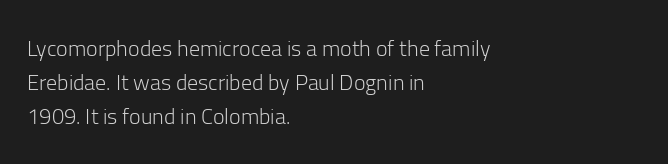
Q: Is the text bold? A: No.
Q: Is the text italic (slanted)? A: No, it is upright.
Q: Is the text underlined? A: No.
Q: How is the paragraph aligned? A: Left-aligned.
Q: Is the spacing between letters normal or unusually wide? A: Normal.
Q: Is the spacing between lines tight, normal or loose? A: Normal.
